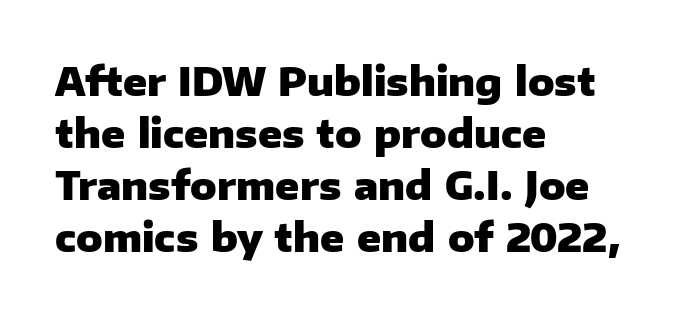
The image shows 39 px heavy sans-serif type, upright; set left-aligned, normal line spacing (1.33x), normal letter spacing, not underlined; low stroke contrast and a medium x-height.
